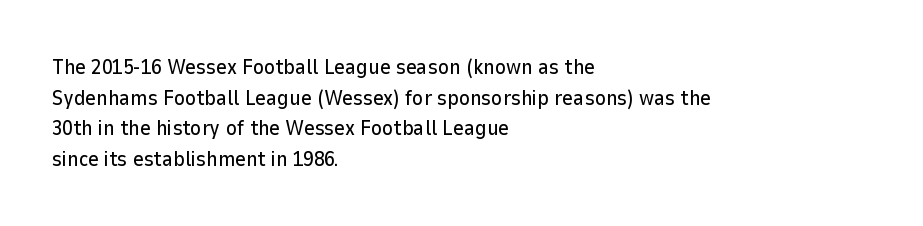
The image shows 21 px text type, upright; set left-aligned, normal line spacing (1.46x), normal letter spacing, not underlined.
